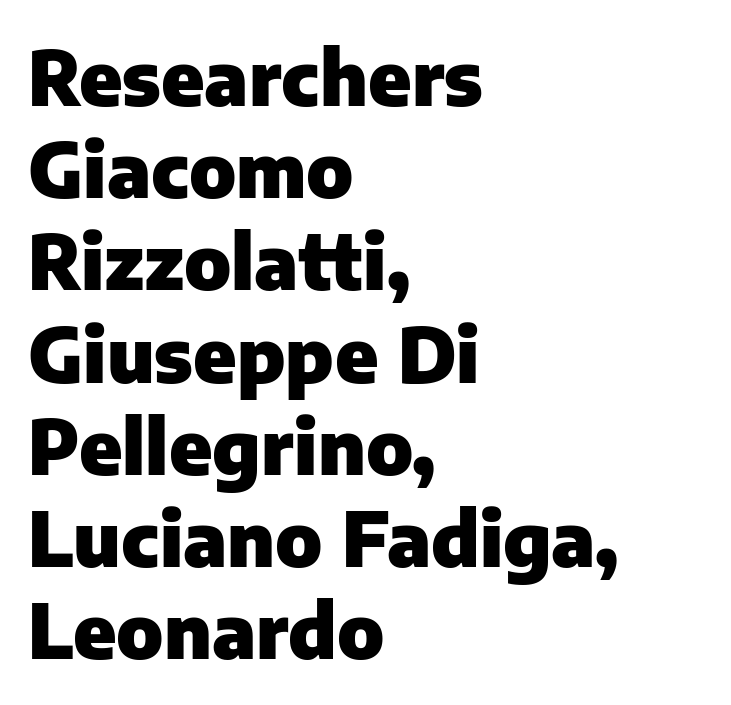
You could not count columns in this text — the font is proportionally spaced. The gap between lines stays unmarked. Where is the straight margin? On the left. The rendering uses a bold face; every stroke is thick and dark.
